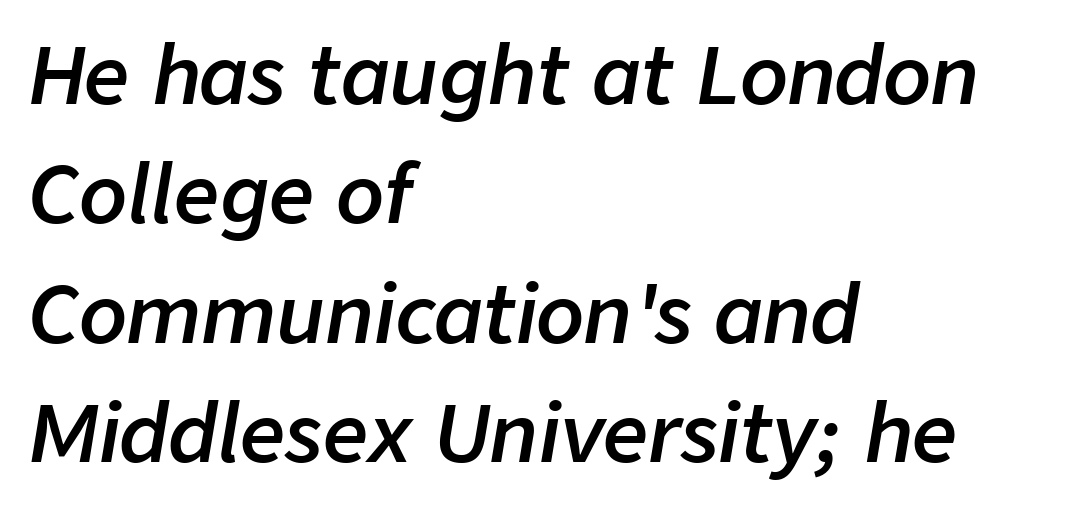
Compared with a centered layout, this one pins lines to the left instead. Here the glyphs are tracked normally, forming tight word shapes. The passage shown is not underscored anywhere. Is this a fixed-width face? No — the glyphs have proportional, varying widths. There's an unmistakable incline to the writing here.
